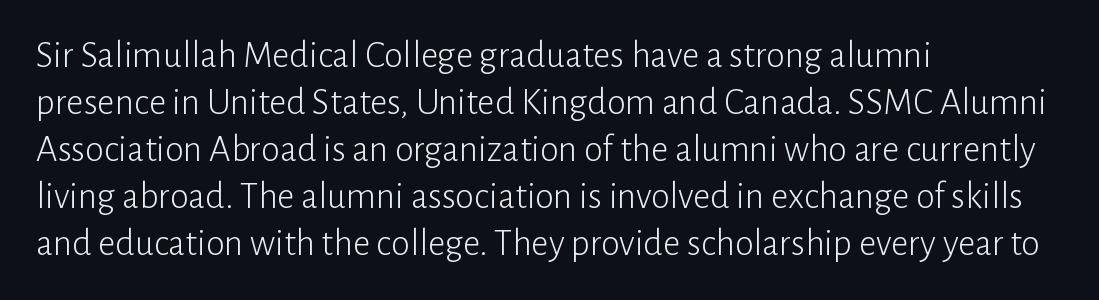
A typesetter would call this proportional, since set widths differ per character. This sample uses a sans-serif face. Characters remain perfectly vertical along every line. Descenders are the only things crossing below the line.
